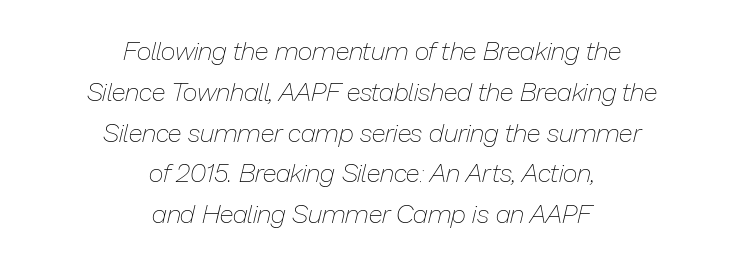
Unmarked baselines from the first word to the last. You could call the tracking neutral — neither tight nor loose. What's the leading like? Ordinary, nothing unusual. The strokes carry an ordinary text weight at most.
